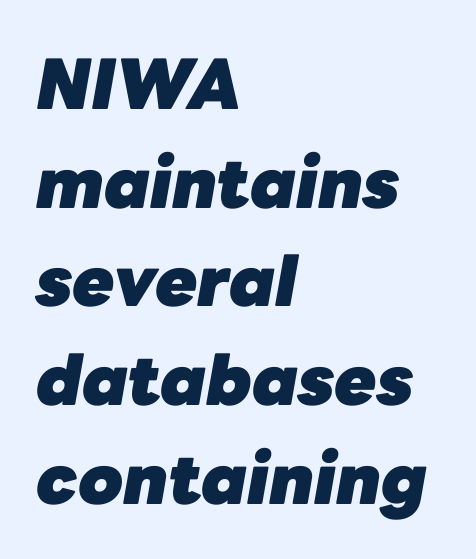
Visually the block forms a straight wall on the left and a jagged coastline on the right. The rendering keeps characters at their native spacing. Note the varied advance widths — an 'i' is clearly narrower than an 'm'. Descenders hang freely into open space. Chunky letters — that's bold for sure.
